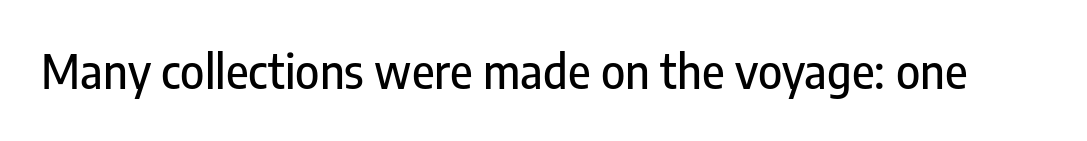
Underlining? Definitely not there. Each word holds together tightly as a unit, with standard inter-letter gaps. Spacing verdict: proportional, widths tailored to each character. The typography opts for an upright posture over an oblique one. Typographically, this falls in the sans-serif category.
